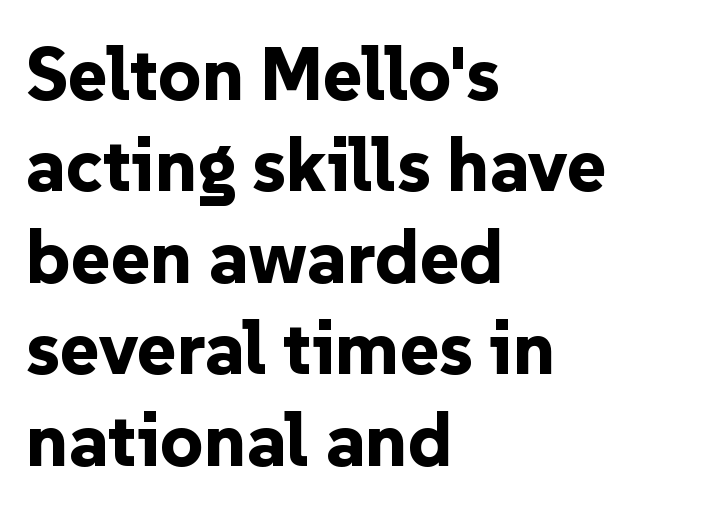
Q: Is the text bold? A: Yes.
Q: Is the text italic (slanted)? A: No, it is upright.
Q: Is the typeface a serif or a sans-serif typeface? A: Sans-serif.
Q: Is the text underlined? A: No.
Q: How is the paragraph aligned? A: Left-aligned.
Q: Is the spacing between letters normal or unusually wide? A: Normal.
Q: Width (condensed, normal, or wide)? A: Normal.
Q: Stroke contrast? A: Low.
Q: x-height? A: Medium.
Q: Monospaced? A: No.
